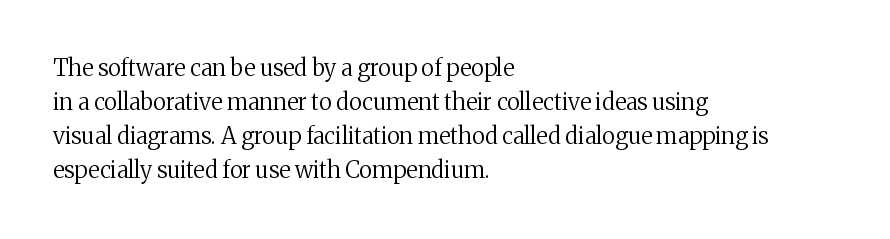
{"italic": "no", "bold": "no", "underline": "no", "align": "left", "line_spacing": "normal", "line_spacing_ratio": 1.48, "letter_spacing": "normal", "letter_spacing_em": 0.0, "glyph_px": 23}
